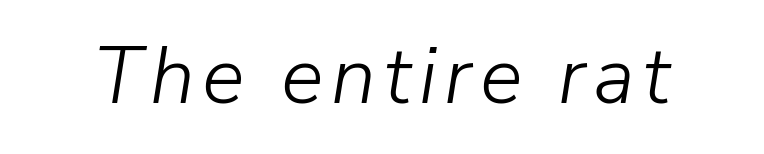
The image shows 80 px light type, italic (leaning right); set not underlined; low stroke contrast and a medium x-height.
